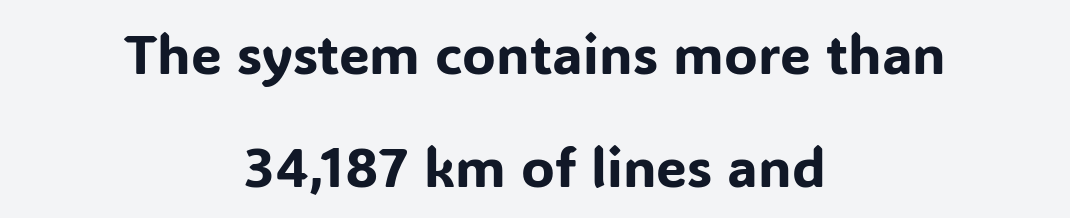
Q: Is the text italic (slanted)? A: No, it is upright.
Q: Is the typeface a serif or a sans-serif typeface? A: Sans-serif.
Q: Is the text underlined? A: No.
Q: How is the paragraph aligned? A: Centered.
Q: Is the spacing between letters normal or unusually wide? A: Normal.
Q: Is the spacing between lines tight, normal or loose? A: Loose.
Q: Width (condensed, normal, or wide)? A: Normal.
Q: Stroke contrast? A: Low.
Q: x-height? A: Medium.
Q: Monospaced? A: No.
